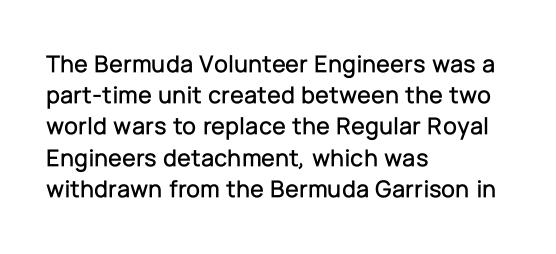
The image shows 25 px text type, upright; set left-aligned, normal line spacing (1.25x), normal letter spacing, not underlined.
